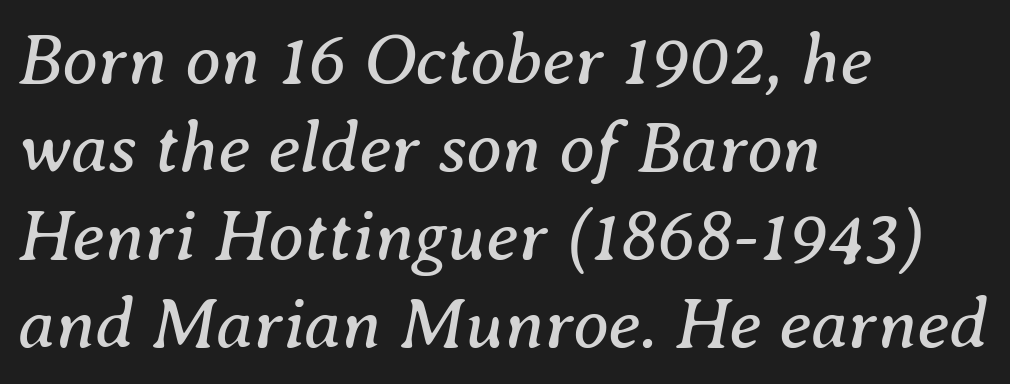
Vertical stems look standard width or narrower in stroke. Do the characters align in a grid? No, the font is proportional. Serifs: yes, visible at the terminals of the letterforms. Each line starts at the same left margin while the right side varies.
